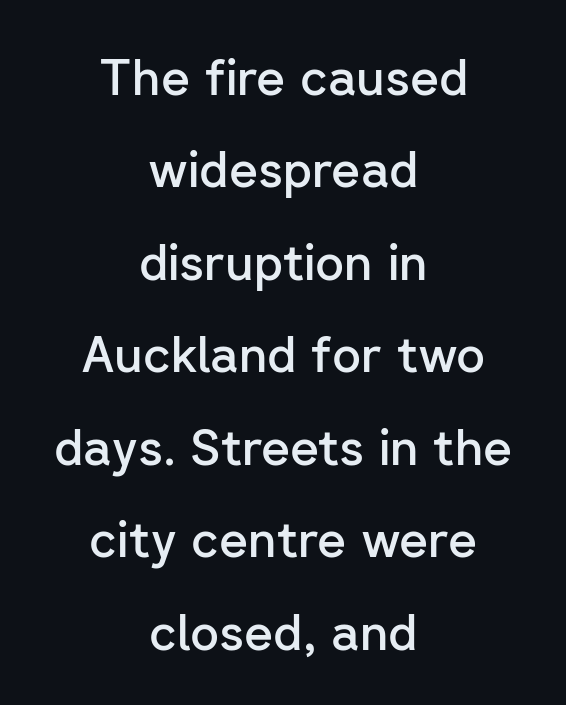
{"serif": "no", "italic": "no", "bold": "semi", "weight": "semibold", "width": "normal", "stroke_contrast": "low", "x_height": "medium", "monospaced": "no", "underline": "no", "align": "center", "line_spacing_ratio": 1.85, "letter_spacing": "normal", "letter_spacing_em": 0.0, "glyph_px": 50}
